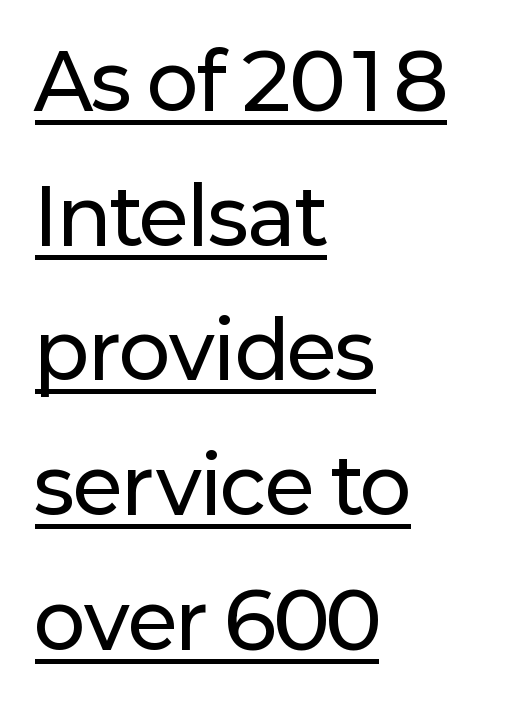
{"serif": "no", "italic": "no", "width": "normal", "stroke_contrast": "low", "x_height": "medium", "monospaced": "no", "underline": "yes", "align": "left", "line_spacing_ratio": 1.75, "letter_spacing": "normal", "letter_spacing_em": 0.0, "glyph_px": 77}
